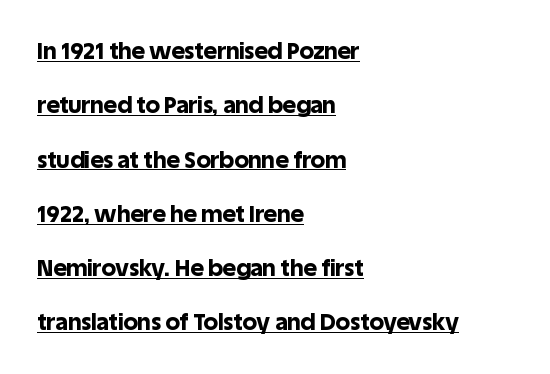
The image shows 23 px bold type, upright; set left-aligned, loose line spacing (2.36x), normal letter spacing, underlined.
